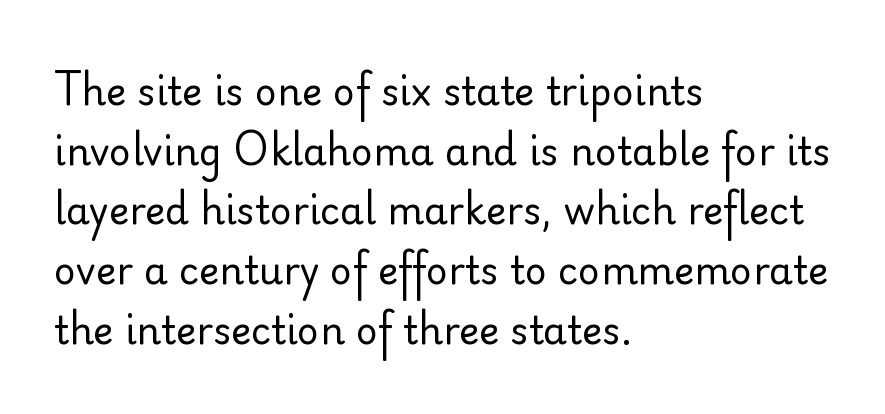
The image shows 38 px regular-weight sans-serif type, upright; set left-aligned, normal line spacing (1.57x), normal letter spacing, not underlined; low stroke contrast and a small x-height.
